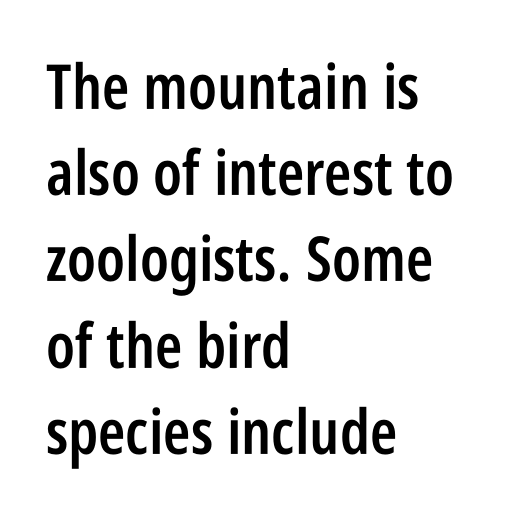
The image shows 62 px semibold, condensed sans-serif type, upright; set left-aligned, normal line spacing (1.39x), normal letter spacing, not underlined; low stroke contrast and a large x-height.
